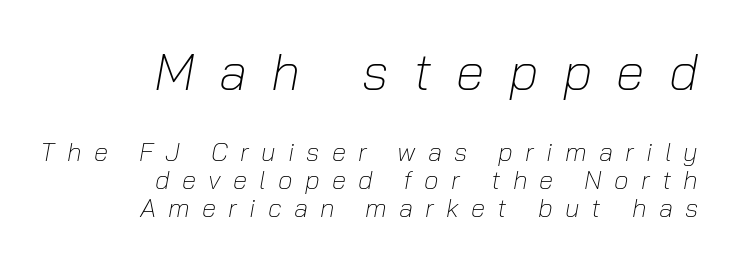
The image shows 52 px light type, italic (leaning right); set right-aligned, tight line spacing (1.07x), unusually wide letter spacing (+0.47 em), not underlined; the first (top) block is 2.0x larger; low stroke contrast and a medium x-height.
